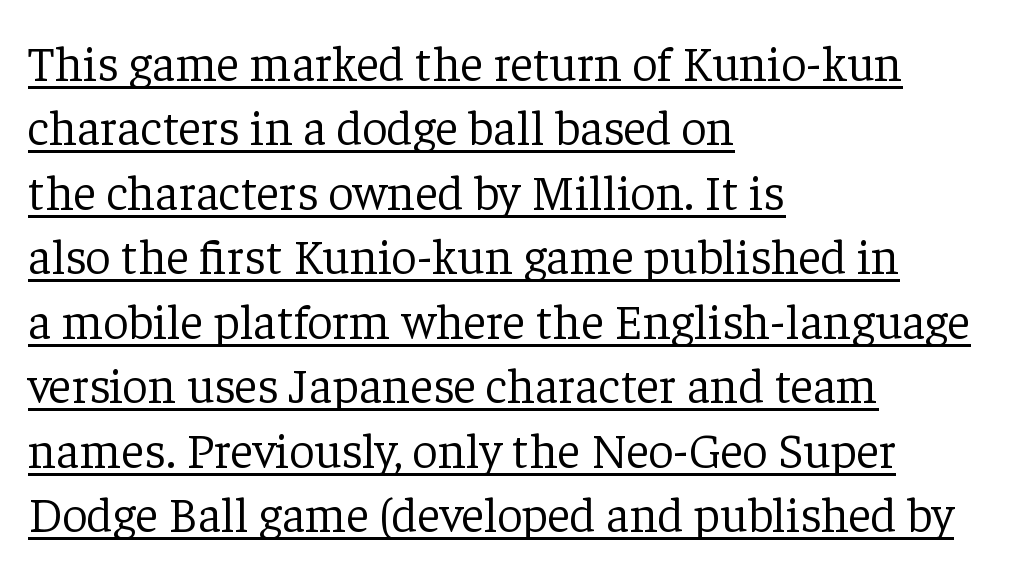
The image shows 50 px light serif type, upright; set left-aligned, normal line spacing (1.29x), normal letter spacing, underlined; low stroke contrast and a medium x-height.
